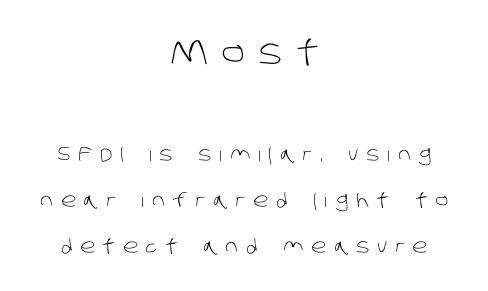
{"serif": "no", "bold": "no", "weight": "light", "width": "normal", "stroke_contrast": "low", "x_height": "large", "monospaced": "no", "underline": "no", "align": "center", "line_spacing": "loose", "line_spacing_ratio": 2.41, "letter_spacing": "wide", "letter_spacing_em": 0.41, "larger_block": "first", "size_ratio": 1.79, "glyph_px": 34}
